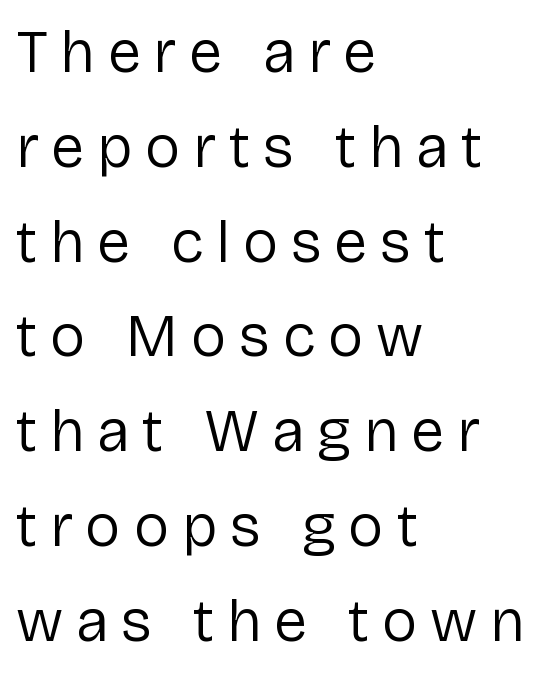
These lines stack with their left ends in a neat column. Stroke thickness stays within the range of a standard reading face or lighter. Honestly, the row spacing looks completely unremarkable. Honestly, there is no underline to notice here at all.
